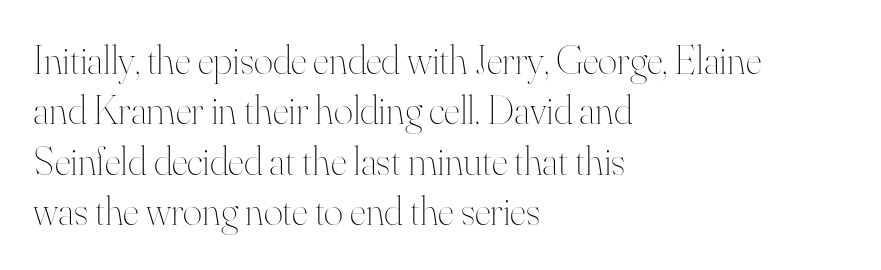
The horizontal fit of the characters is conventional and even. The strokes carry an ordinary text weight at most. Varying glyph widths throughout — classic text-font behaviour. Bare-footed words on every line. The paragraph has a hard left edge and a soft right edge.
